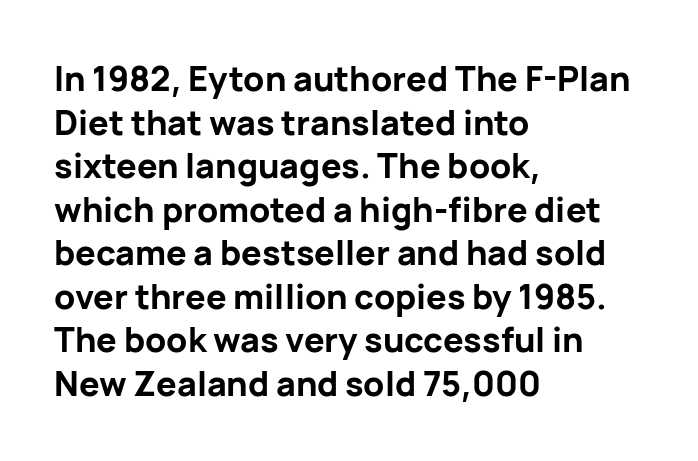
The image shows 34 px bold sans-serif type, upright; set left-aligned, normal line spacing (1.28x), normal letter spacing, not underlined; low stroke contrast and a medium x-height.
